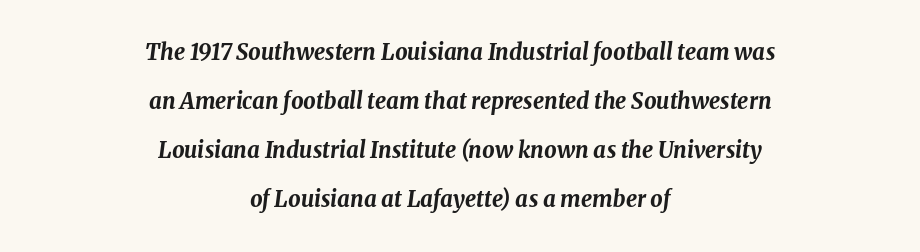
Q: Is the text bold? A: Yes.
Q: Is the text italic (slanted)? A: Yes, it leans right by about 8 degrees.
Q: Is the text underlined? A: No.
Q: How is the paragraph aligned? A: Centered.
Q: Is the spacing between letters normal or unusually wide? A: Normal.
Q: Is the spacing between lines tight, normal or loose? A: Loose.
